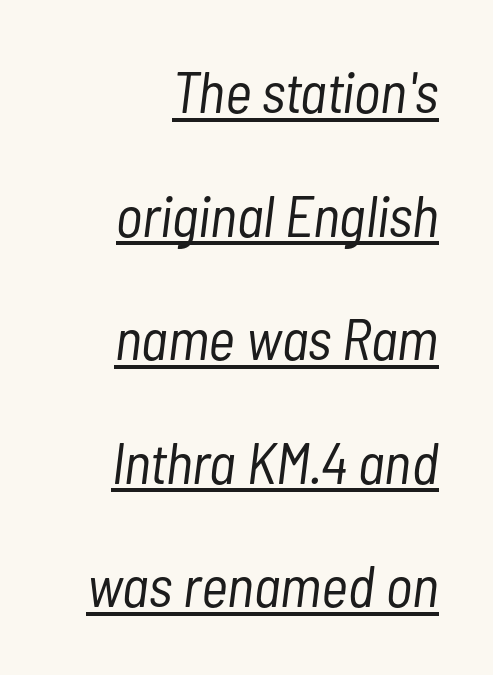
Q: Is the text bold? A: No.
Q: Is the text italic (slanted)? A: Yes, it leans right by about 7 degrees.
Q: Is the text underlined? A: Yes.
Q: How is the paragraph aligned? A: Right-aligned.
Q: Is the spacing between letters normal or unusually wide? A: Normal.
Q: Is the spacing between lines tight, normal or loose? A: Loose.
Q: Width (condensed, normal, or wide)? A: Condensed.
Q: Stroke contrast? A: Low.
Q: x-height? A: Medium.
Q: Monospaced? A: No.
